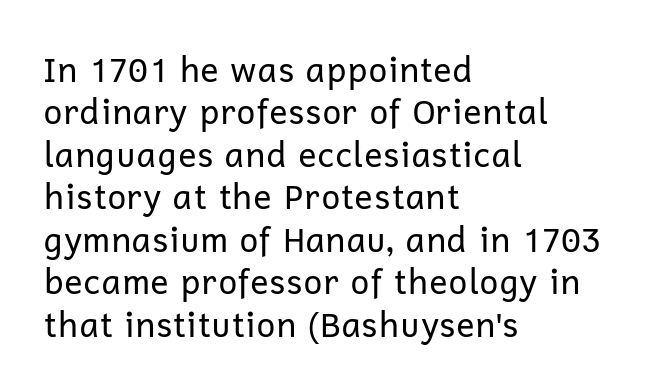
Q: Is the text bold? A: No.
Q: Is the text italic (slanted)? A: No, it is upright.
Q: Is the typeface a serif or a sans-serif typeface? A: Sans-serif.
Q: Is the text underlined? A: No.
Q: How is the paragraph aligned? A: Left-aligned.
Q: Is the spacing between letters normal or unusually wide? A: Normal.
Q: Is the spacing between lines tight, normal or loose? A: Normal.
Q: Width (condensed, normal, or wide)? A: Normal.
Q: Stroke contrast? A: Low.
Q: x-height? A: Medium.
Q: Monospaced? A: No.
